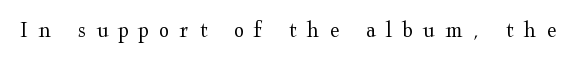
The image shows 23 px text type, upright; set unusually wide letter spacing (+0.46 em), not underlined.
